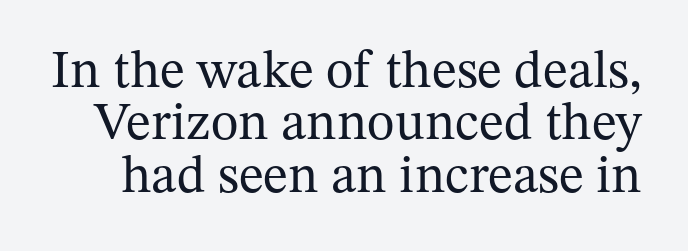
Q: Is the text bold? A: No.
Q: Is the text italic (slanted)? A: No, it is upright.
Q: Is the typeface a serif or a sans-serif typeface? A: Serif.
Q: Is the text underlined? A: No.
Q: Is the spacing between letters normal or unusually wide? A: Normal.
Q: Is the spacing between lines tight, normal or loose? A: Tight.
Q: Width (condensed, normal, or wide)? A: Normal.
Q: Stroke contrast? A: Medium.
Q: x-height? A: Medium.
Q: Monospaced? A: No.
